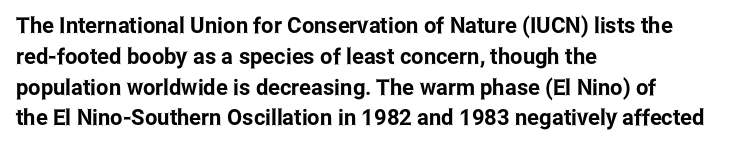
Q: Is the text italic (slanted)? A: No, it is upright.
Q: Is the text underlined? A: No.
Q: How is the paragraph aligned? A: Left-aligned.
Q: Is the spacing between letters normal or unusually wide? A: Normal.
Q: Is the spacing between lines tight, normal or loose? A: Normal.
